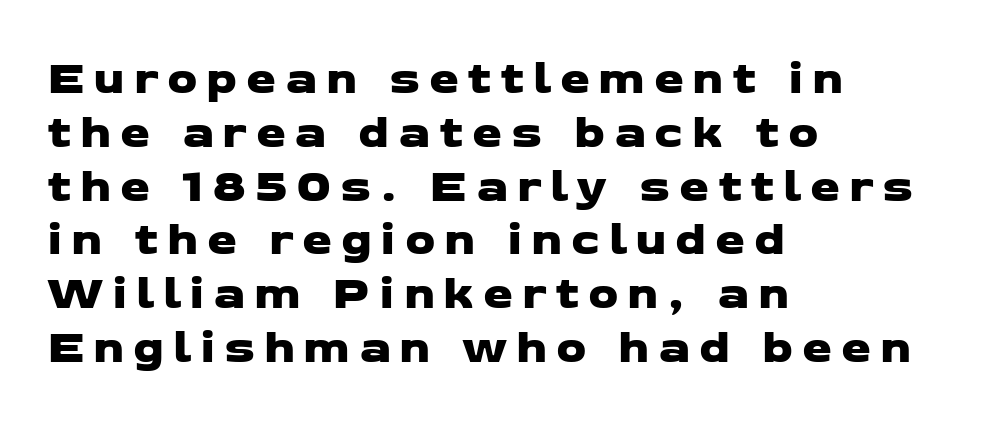
Q: Is the typeface a serif or a sans-serif typeface? A: Sans-serif.
Q: Is the text underlined? A: No.
Q: How is the paragraph aligned? A: Left-aligned.
Q: Is the spacing between lines tight, normal or loose? A: Tight.
Q: Width (condensed, normal, or wide)? A: Wide.
Q: Stroke contrast? A: Low.
Q: x-height? A: Medium.
Q: Monospaced? A: No.
